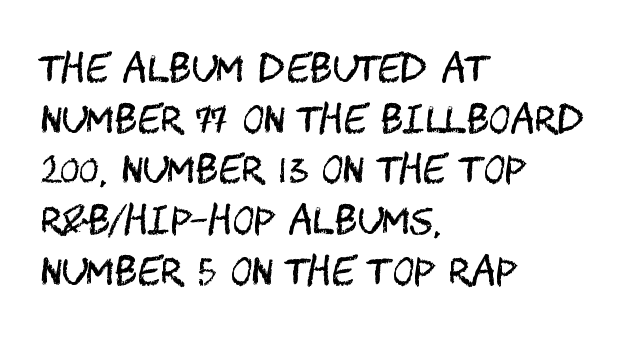
Q: Is the text bold? A: No.
Q: Is the text italic (slanted)? A: No, it is upright.
Q: Is the typeface a serif or a sans-serif typeface? A: Sans-serif.
Q: Is the text underlined? A: No.
Q: How is the paragraph aligned? A: Left-aligned.
Q: Is the spacing between letters normal or unusually wide? A: Normal.
Q: Is the spacing between lines tight, normal or loose? A: Normal.
Q: Width (condensed, normal, or wide)? A: Condensed.
Q: Stroke contrast? A: Medium.
Q: x-height? A: Large.
